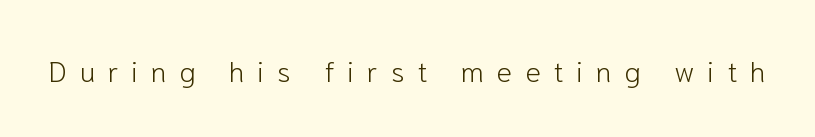
The image shows 29 px light sans-serif type, upright; set unusually wide letter spacing (+0.44 em), not underlined; low stroke contrast and a medium x-height.
